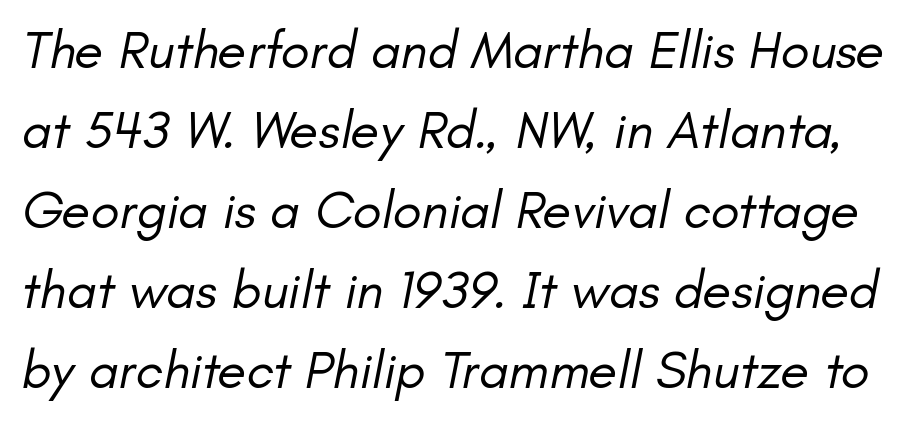
Only glyphs here, with clear space below each row. The strokes are not fattened; the text isn't bold. Between one letter and the next there's only the usual sliver of space. Evenly set lines give the paragraph a standard silhouette. A typesetter would call this proportional, since set widths differ per character.
